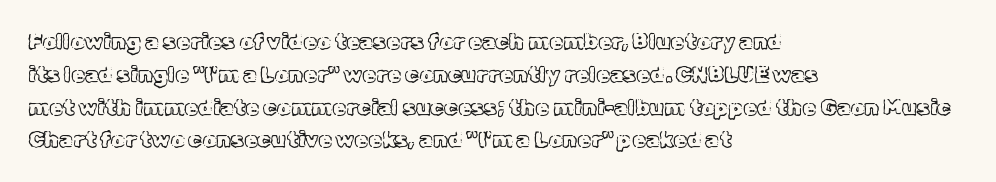
The specimen omits any rule beneath the text block's lines. Is the letter spacing exaggerated? No — it looks like the ordinary default. The typography opts for an upright posture over an oblique one. The rag falls on the right side of this text block. Baseline-to-baseline distance is the conventional proportion of letter height.
